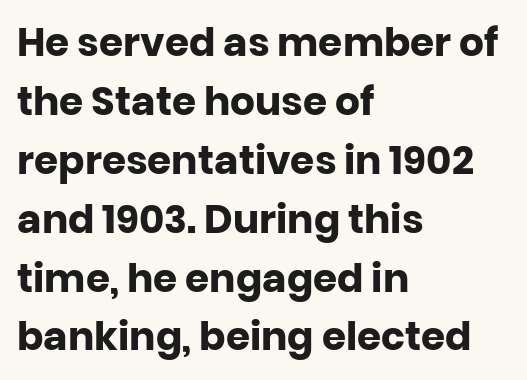
Layout note: lines flush left. The strip under each line holds only bare page. The line-height multiplier appears to be the usual default. How are the letters spaced? Ordinarily, with no added tracking. Varying glyph widths throughout — classic text-font behaviour. Unlike italic type, these characters show no tilt at all.
